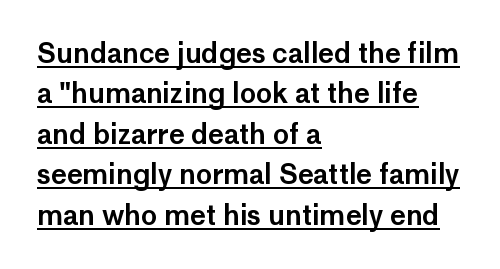
Q: Is the text italic (slanted)? A: No, it is upright.
Q: Is the text underlined? A: Yes.
Q: How is the paragraph aligned? A: Left-aligned.
Q: Is the spacing between letters normal or unusually wide? A: Normal.
Q: Is the spacing between lines tight, normal or loose? A: Normal.
